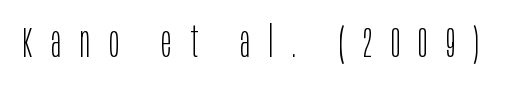
{"serif": "no", "italic": "no", "bold": "no", "weight": "light", "width": "condensed", "stroke_contrast": "low", "x_height": "large", "monospaced": "no", "underline": "no", "letter_spacing": "wide", "letter_spacing_em": 0.45, "glyph_px": 42}
